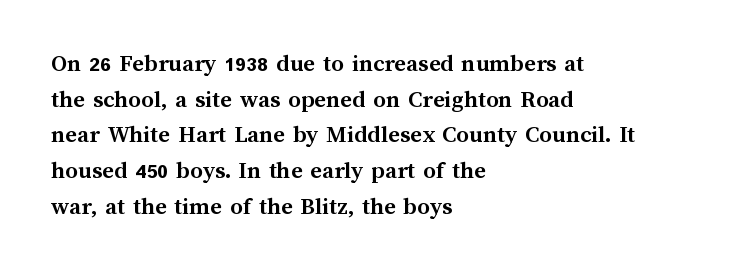
The image shows 25 px bold type, upright; set left-aligned, normal line spacing (1.43x), normal letter spacing, not underlined.
